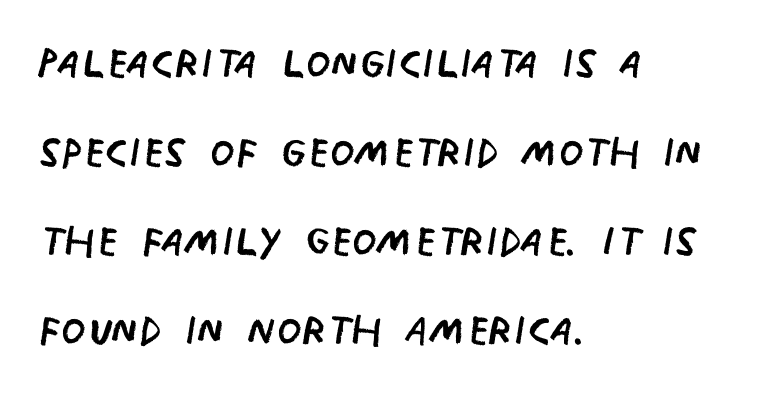
The glyphs are unaccompanied by any horizontal stroke below them. To sum up the face: it is a sans, with no serifs. Heaviness? Minimal to ordinary, like unemphasized prose. The face used here is proportionally spaced, like ordinary book or web type.
